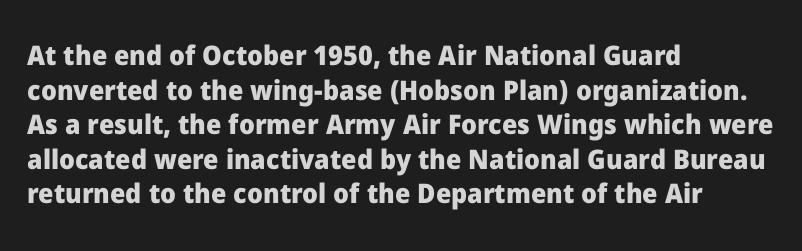
{"italic": "no", "bold": "yes", "underline": "no", "align": "left", "line_spacing": "normal", "line_spacing_ratio": 1.28, "letter_spacing": "normal", "letter_spacing_em": 0.0, "glyph_px": 27}
